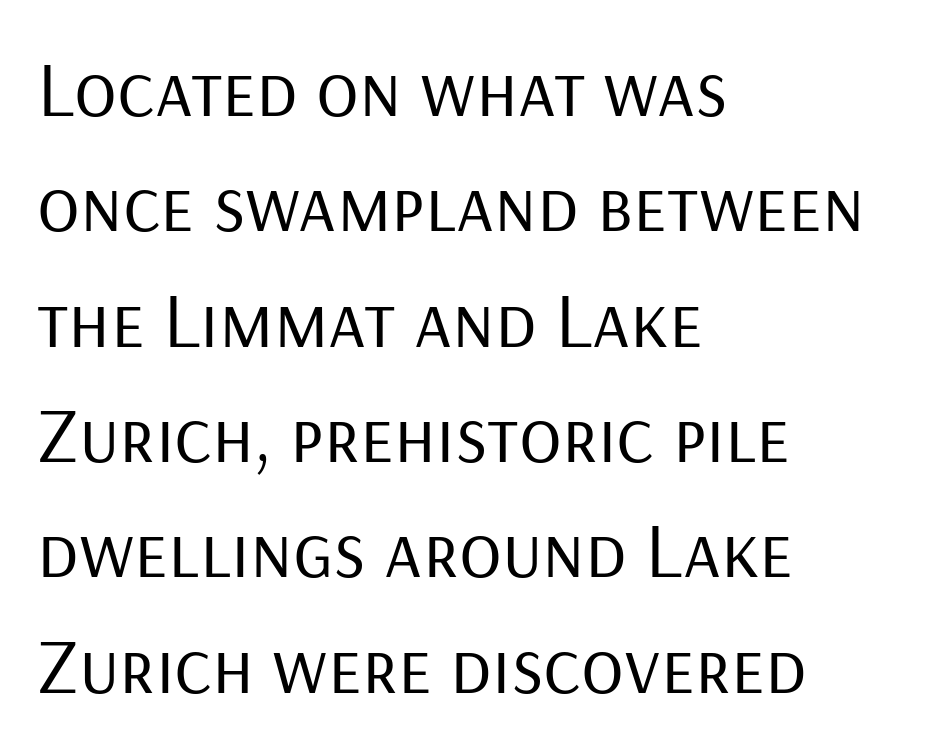
The image shows 79 px regular-weight sans-serif type, upright; set left-aligned, normal line spacing (1.46x), normal letter spacing, not underlined; low stroke contrast and a medium x-height.
